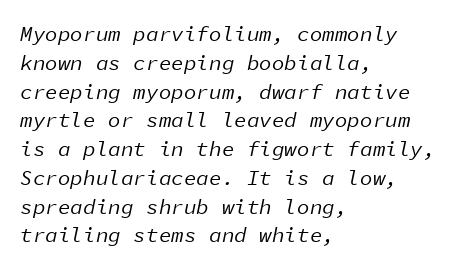
Q: Is the text bold? A: No.
Q: Is the text italic (slanted)? A: Yes, it leans right by about 11 degrees.
Q: Is the text underlined? A: No.
Q: How is the paragraph aligned? A: Left-aligned.
Q: Is the spacing between letters normal or unusually wide? A: Normal.
Q: Is the spacing between lines tight, normal or loose? A: Normal.
